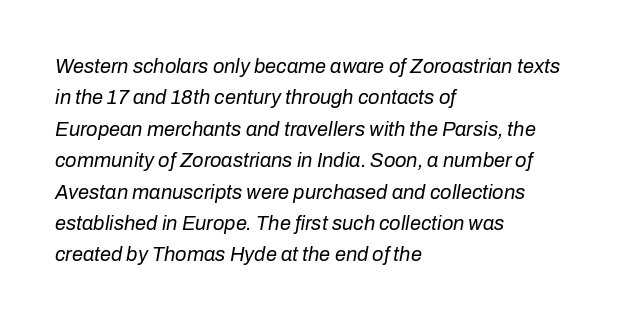
The image shows 20 px text type, italic (leaning right); set left-aligned, normal line spacing (1.57x), normal letter spacing, not underlined.
